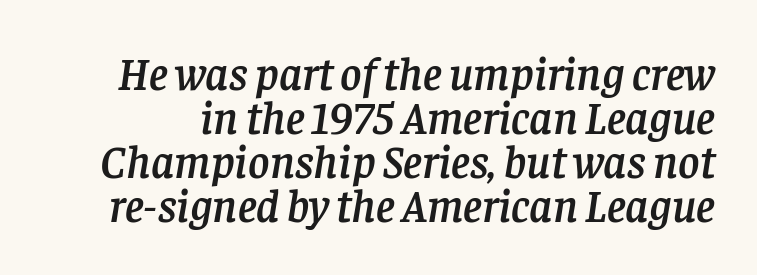
This sample uses an oblique cut, with every glyph tilted off the vertical. Type style note: has serifs. Is this a fixed-width face? No — the glyphs have proportional, varying widths. Beneath every word, the page is bare. Reading down the column, the eye jumps only a short way to each next line.
